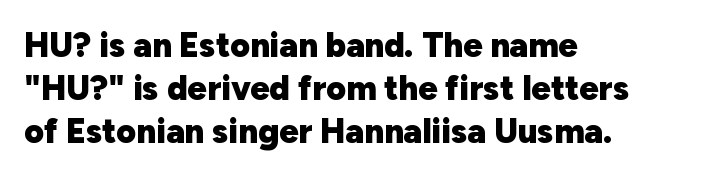
Each letter keeps its own natural width here, so spacing adapts to shape. This sample uses an upright cut, with every glyph sitting square on the baseline. Reading down the column, the eye jumps a familiar distance to each next line. This is sans-serif lettering, the kind often seen on screens and signage.
